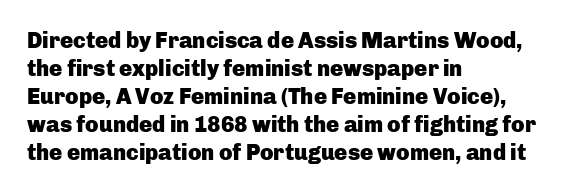
The image shows 22 px bold type, upright; set left-aligned, normal line spacing (1.27x), normal letter spacing, not underlined.
